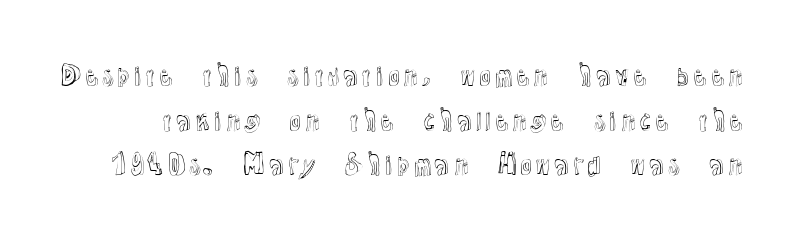
Q: Is the text italic (slanted)? A: No, it is upright.
Q: Is the text underlined? A: No.
Q: Is the spacing between letters normal or unusually wide? A: Normal.
